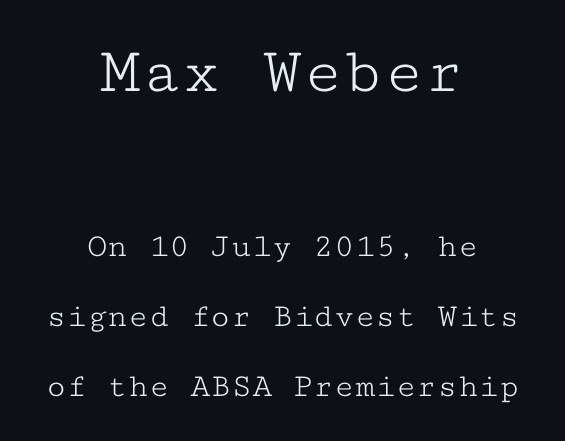
{"serif": "yes", "italic": "no", "bold": "no", "weight": "light", "width": "wide", "stroke_contrast": "low", "x_height": "medium", "monospaced": "yes", "underline": "no", "align": "center", "line_spacing": "loose", "line_spacing_ratio": 2.06, "letter_spacing": "normal", "letter_spacing_em": 0.0, "larger_block": "first", "size_ratio": 1.97, "glyph_px": 67}
